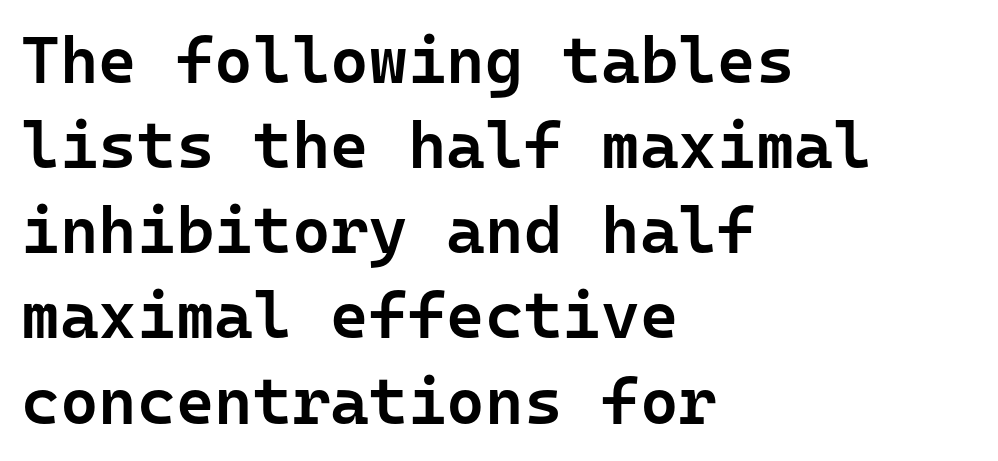
The image shows 66 px semibold sans-serif type, upright, monospaced; set left-aligned, normal line spacing (1.29x), normal letter spacing, not underlined; low stroke contrast and a medium x-height.
